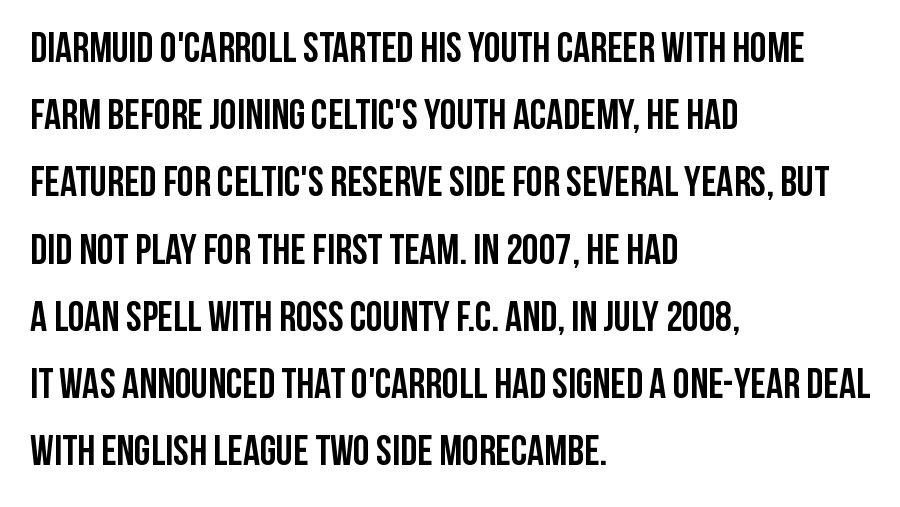
The image shows 42 px semibold, condensed sans-serif type, upright; set left-aligned, normal line spacing (1.6x), normal letter spacing, not underlined; low stroke contrast and a large x-height.
